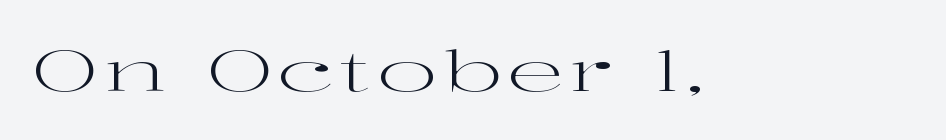
The image shows 57 px regular-weight, wide serif type, upright; set not underlined; high stroke contrast and a medium x-height.
